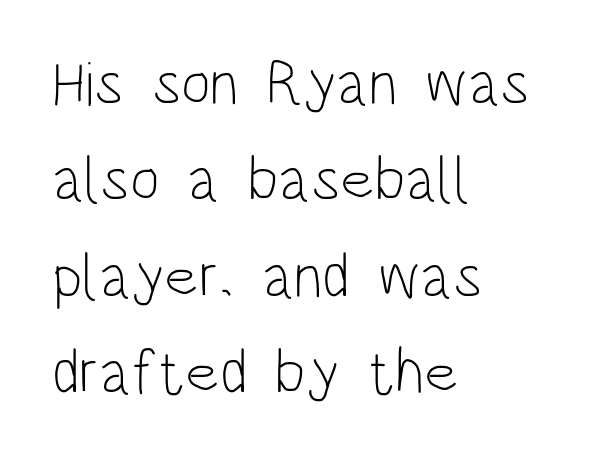
{"serif": "no", "italic": "no", "bold": "no", "weight": "light", "width": "condensed", "stroke_contrast": "low", "x_height": "large", "monospaced": "no", "underline": "no", "align": "left", "line_spacing": "normal", "line_spacing_ratio": 1.53, "letter_spacing": "normal", "letter_spacing_em": 0.0, "glyph_px": 63}
